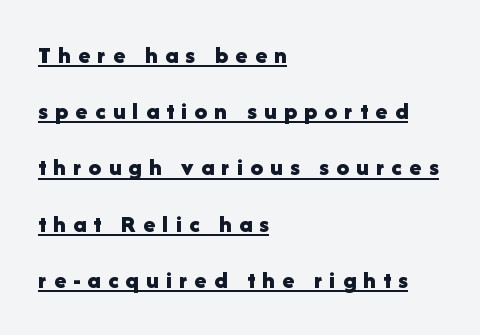
{"italic": "no", "bold": "yes", "underline": "yes", "align": "left", "line_spacing": "loose", "line_spacing_ratio": 2.25, "letter_spacing": "wide", "letter_spacing_em": 0.29, "glyph_px": 25}
